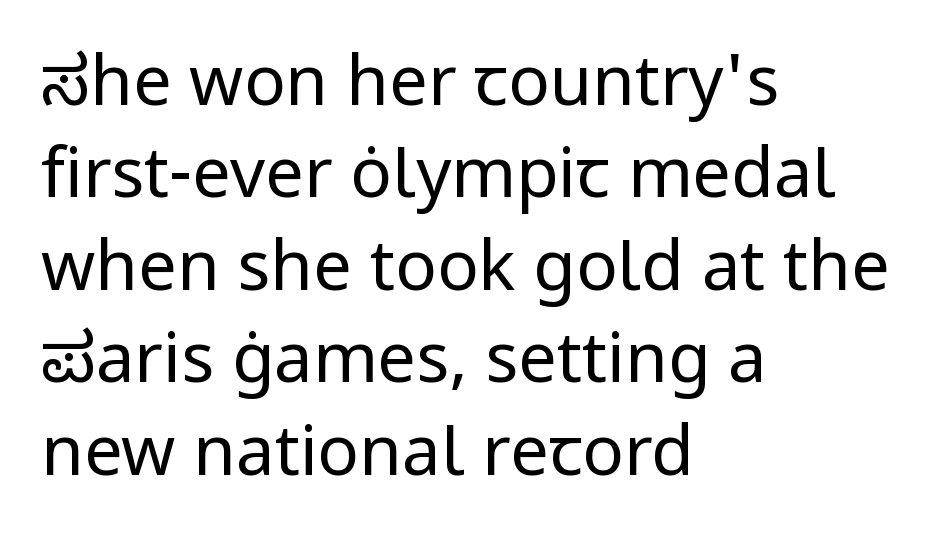
{"serif": "no", "italic": "no", "bold": "no", "weight": "regular", "width": "normal", "stroke_contrast": "low", "x_height": "medium", "monospaced": "no", "underline": "no", "align": "left", "line_spacing": "normal", "line_spacing_ratio": 1.34, "letter_spacing": "normal", "letter_spacing_em": 0.0, "glyph_px": 69}
